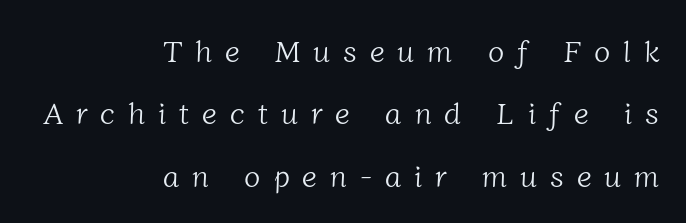
The image shows 30 px light serif type; set right-aligned, loose line spacing (2.08x), unusually wide letter spacing (+0.43 em), not underlined; low stroke contrast and a medium x-height.
